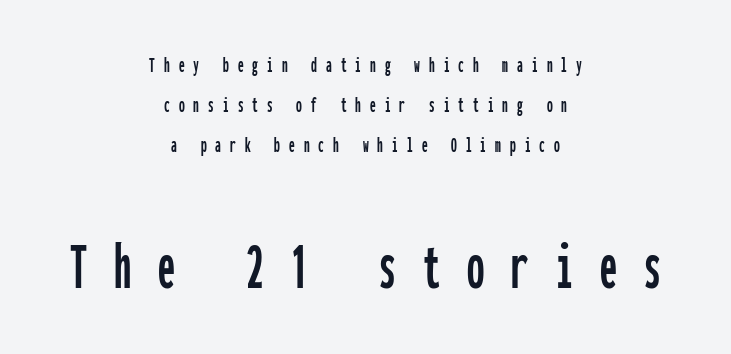
{"serif": "no", "italic": "no", "width": "condensed", "stroke_contrast": "low", "x_height": "medium", "monospaced": "yes", "underline": "no", "align": "center", "line_spacing_ratio": 1.75, "letter_spacing": "wide", "letter_spacing_em": 0.39, "larger_block": "second", "size_ratio": 3.0, "glyph_px": 69}
